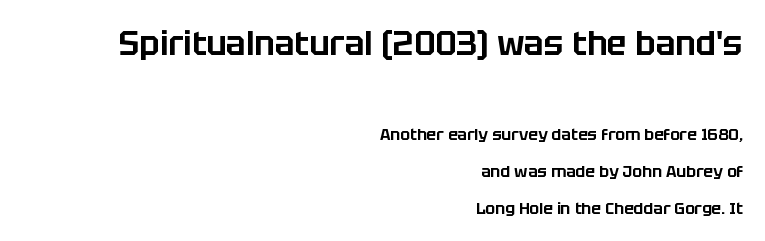
Q: Is the text italic (slanted)? A: No, it is upright.
Q: Is the typeface a serif or a sans-serif typeface? A: Sans-serif.
Q: Is the text underlined? A: No.
Q: How is the paragraph aligned? A: Right-aligned.
Q: Is the spacing between letters normal or unusually wide? A: Normal.
Q: Is the spacing between lines tight, normal or loose? A: Loose.
Q: Which block of text is set in a larger size, the first (top) or the second (bottom)? A: The first (top) one.
Q: Width (condensed, normal, or wide)? A: Normal.
Q: Stroke contrast? A: Low.
Q: x-height? A: Large.
Q: Monospaced? A: No.
